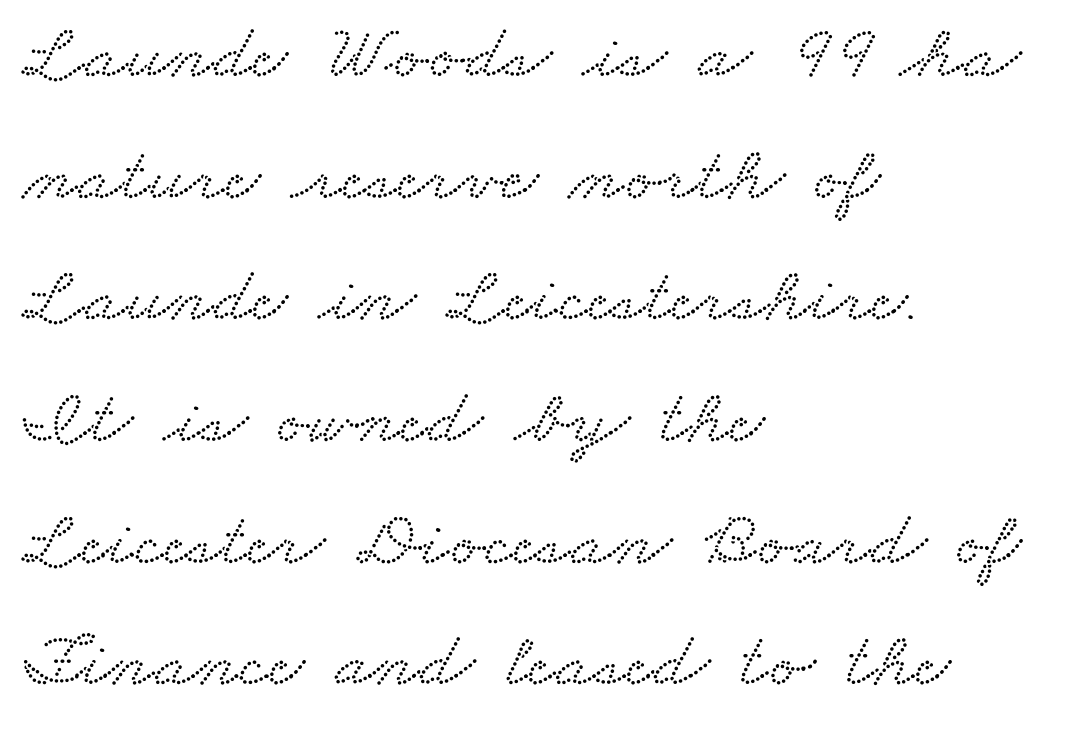
The image shows 78 px wide serif type; set left-aligned, normal line spacing (1.56x), normal letter spacing, not underlined; low stroke contrast and a small x-height.
